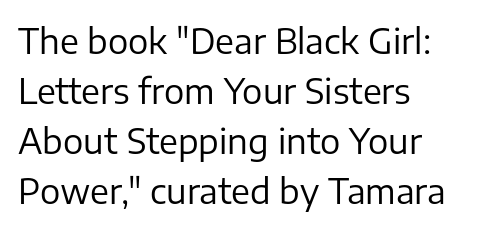
Q: Is the text bold? A: No.
Q: Is the text italic (slanted)? A: No, it is upright.
Q: Is the typeface a serif or a sans-serif typeface? A: Sans-serif.
Q: Is the text underlined? A: No.
Q: How is the paragraph aligned? A: Left-aligned.
Q: Is the spacing between letters normal or unusually wide? A: Normal.
Q: Is the spacing between lines tight, normal or loose? A: Normal.
Q: Width (condensed, normal, or wide)? A: Normal.
Q: Stroke contrast? A: Low.
Q: x-height? A: Medium.
Q: Monospaced? A: No.
